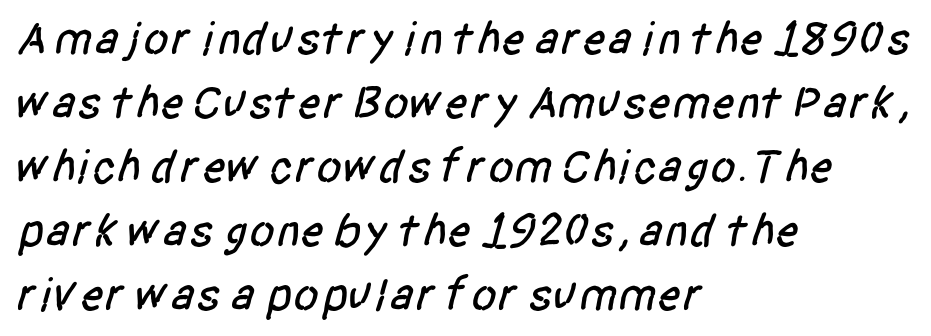
Q: Is the typeface a serif or a sans-serif typeface? A: Sans-serif.
Q: Is the text underlined? A: No.
Q: How is the paragraph aligned? A: Left-aligned.
Q: Is the spacing between letters normal or unusually wide? A: Normal.
Q: Is the spacing between lines tight, normal or loose? A: Normal.
Q: Width (condensed, normal, or wide)? A: Condensed.
Q: Stroke contrast? A: Low.
Q: x-height? A: Large.
Q: Monospaced? A: No.
